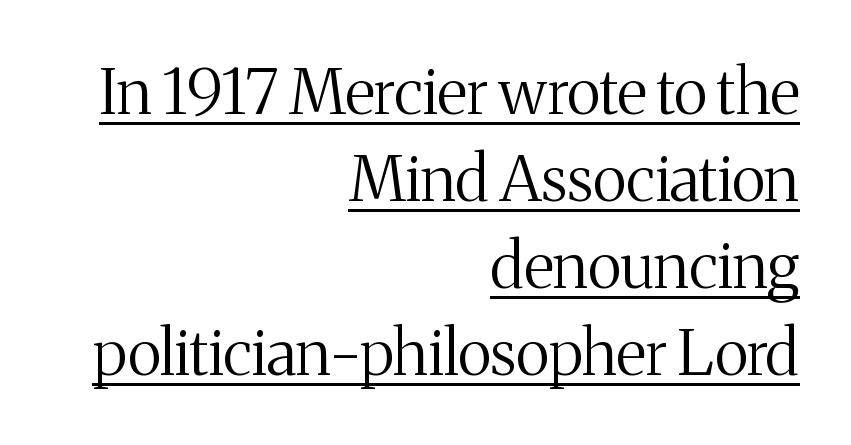
The image shows 63 px regular-weight serif type, upright; set right-aligned, normal line spacing (1.38x), normal letter spacing, underlined; medium stroke contrast and a medium x-height.
